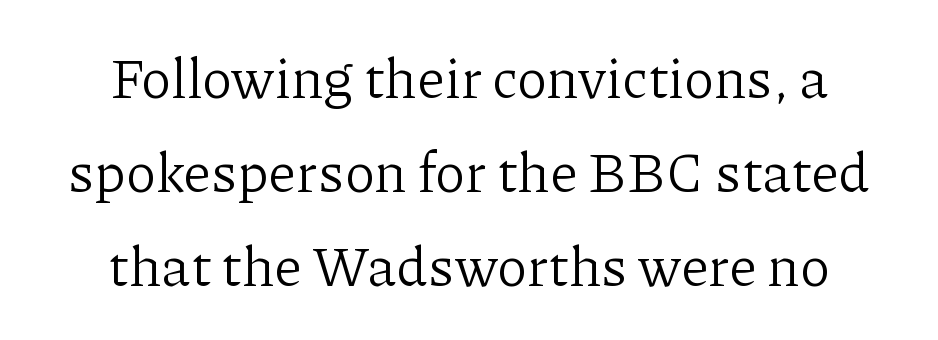
The image shows 56 px light serif type, upright; set centered, normal line spacing (1.68x), normal letter spacing, not underlined; low stroke contrast and a medium x-height.
